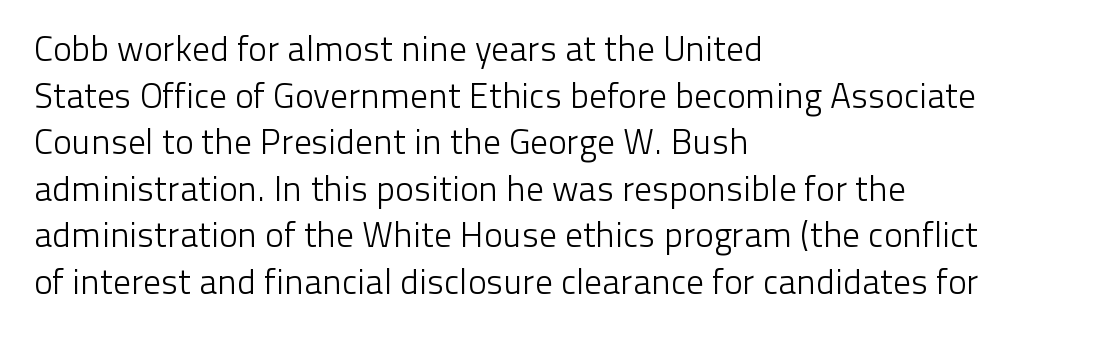
{"serif": "no", "italic": "no", "bold": "no", "weight": "light", "width": "normal", "stroke_contrast": "low", "x_height": "medium", "monospaced": "no", "underline": "no", "align": "left", "line_spacing": "normal", "line_spacing_ratio": 1.33, "letter_spacing": "normal", "letter_spacing_em": 0.0, "glyph_px": 35}
